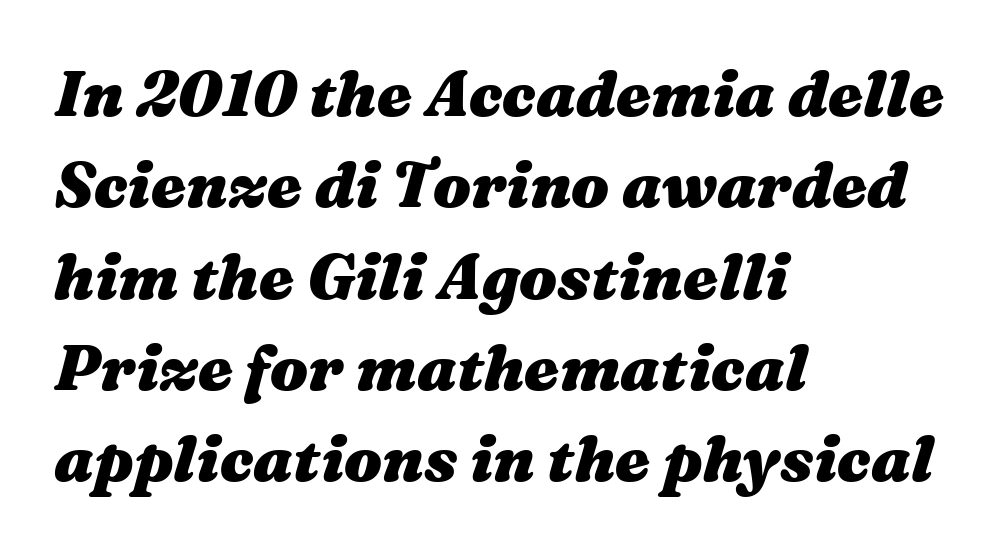
{"italic": "yes", "lean": "right", "slant_degrees": 16, "bold": "yes", "weight": "heavy", "width": "wide", "stroke_contrast": "medium", "x_height": "medium", "monospaced": "no", "underline": "no", "align": "left", "line_spacing": "normal", "line_spacing_ratio": 1.45, "letter_spacing": "normal", "letter_spacing_em": 0.0, "glyph_px": 63}
